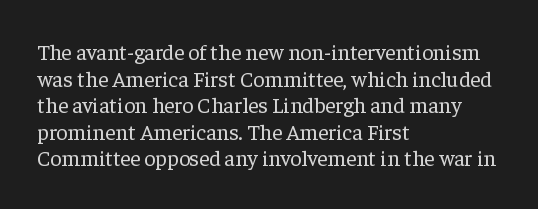
The image shows 22 px text type, upright; set left-aligned, line spacing 1.21x, normal letter spacing, not underlined.
